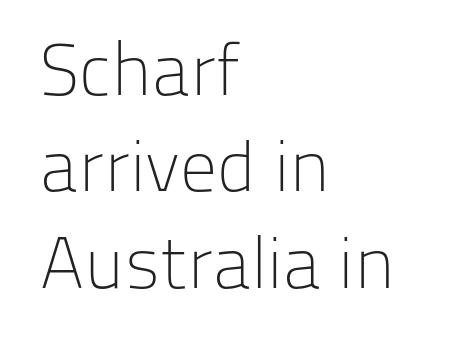
{"serif": "no", "italic": "no", "bold": "no", "weight": "light", "width": "normal", "stroke_contrast": "low", "x_height": "medium", "monospaced": "no", "underline": "no", "align": "left", "line_spacing": "normal", "line_spacing_ratio": 1.32, "letter_spacing": "normal", "letter_spacing_em": 0.0, "glyph_px": 73}
